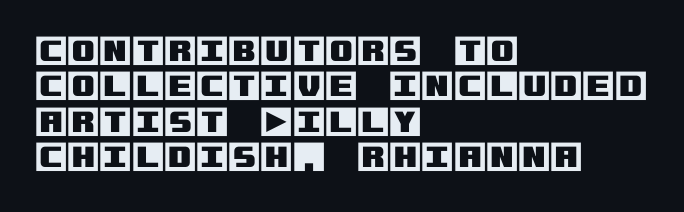
The image shows 33 px text type, upright; set left-aligned, tight line spacing (1.07x), normal letter spacing, not underlined; a large x-height.
